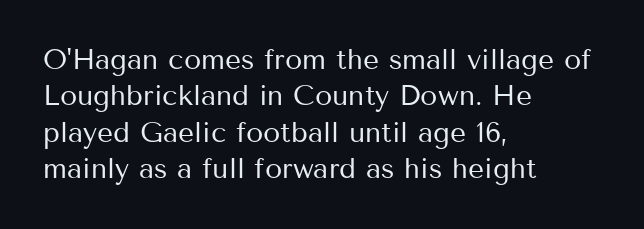
The zone under the glyphs is completely vacant. How would I describe the line gaps? Plain and ordinary. Standard letterfit; no display-style spreading of the glyphs. Posture: upright roman. Proportional: the letters do not fall into vertical columns. Nothing heavy about these letters — not bold at all.
